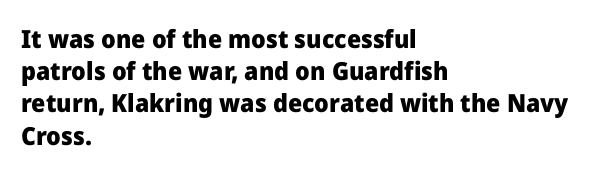
The lines sit at an ordinary, default distance from one another. Italic? Not at all — the glyphs are vertical. This rendering leaves character spacing at its baseline value. A student would call this left alignment; a typographer would say flush left, rag right.
